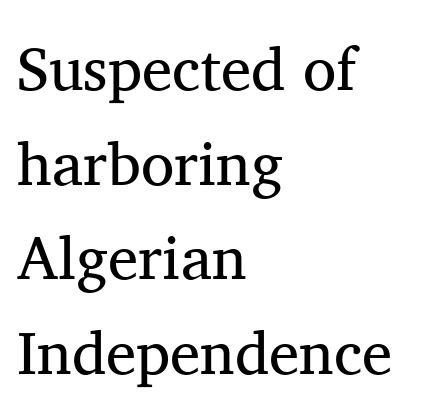
The image shows 61 px regular-weight serif type, upright; set left-aligned, normal line spacing (1.55x), normal letter spacing, not underlined; medium stroke contrast and a medium x-height.
